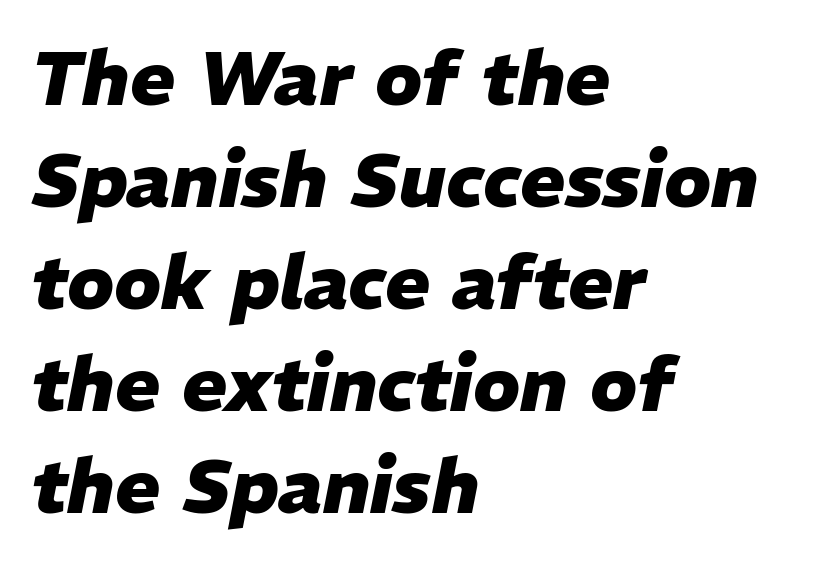
Q: Is the text bold? A: Yes.
Q: Is the text italic (slanted)? A: Yes, it leans right by about 11 degrees.
Q: Is the text underlined? A: No.
Q: How is the paragraph aligned? A: Left-aligned.
Q: Is the spacing between letters normal or unusually wide? A: Normal.
Q: Is the spacing between lines tight, normal or loose? A: Normal.
Q: Width (condensed, normal, or wide)? A: Normal.
Q: Stroke contrast? A: Low.
Q: x-height? A: Medium.
Q: Monospaced? A: No.
